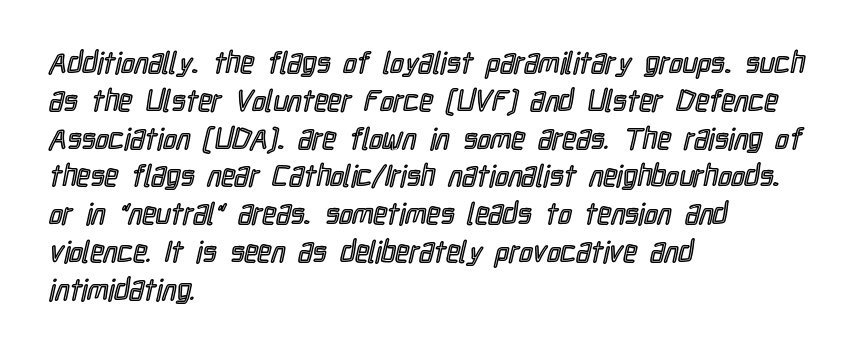
Q: Is the text italic (slanted)? A: Yes.
Q: Is the text underlined? A: No.
Q: How is the paragraph aligned? A: Left-aligned.
Q: Is the spacing between letters normal or unusually wide? A: Normal.
Q: Is the spacing between lines tight, normal or loose? A: Normal.
Q: Width (condensed, normal, or wide)? A: Condensed.
Q: x-height? A: Medium.
Q: Monospaced? A: No.
